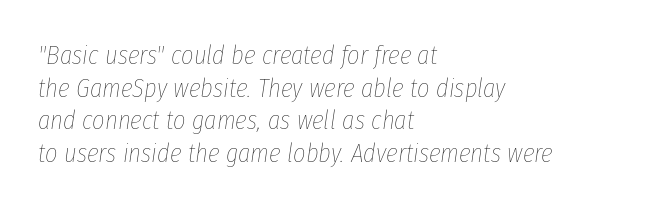
The image shows 27 px text type, italic (leaning right); set left-aligned, line spacing 1.21x, normal letter spacing, not underlined.
